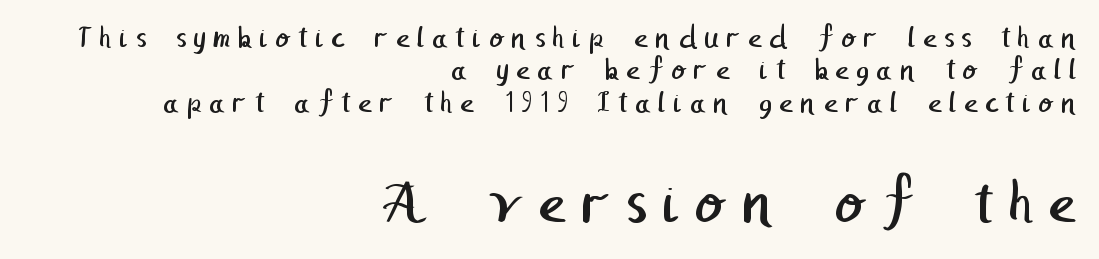
The image shows 65 px regular-weight sans-serif type; set right-aligned, tight line spacing (1.01x), unusually wide letter spacing (+0.23 em), not underlined; the second (bottom) block is 2.03x larger; low stroke contrast and a medium x-height.
